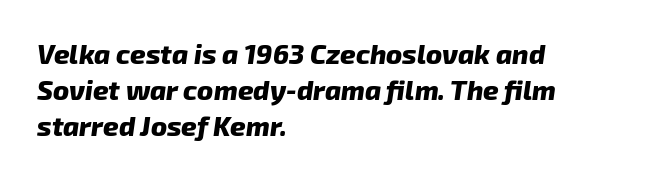
Horizontally, the lines are justified to the leading edge only. If you drew a line through each stem, it would be angled. This rendering leaves character spacing at its baseline value. This rendering features lettering with no underline. Baseline-to-baseline distance is the conventional proportion of letter height.
